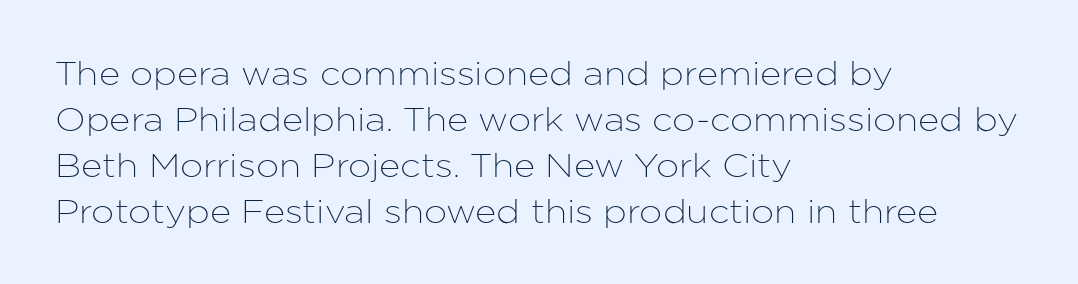
Q: Is the text italic (slanted)? A: No, it is upright.
Q: Is the typeface a serif or a sans-serif typeface? A: Sans-serif.
Q: Is the text underlined? A: No.
Q: How is the paragraph aligned? A: Left-aligned.
Q: Is the spacing between letters normal or unusually wide? A: Normal.
Q: Is the spacing between lines tight, normal or loose? A: Normal.
Q: Width (condensed, normal, or wide)? A: Normal.
Q: Stroke contrast? A: Low.
Q: x-height? A: Medium.
Q: Monospaced? A: No.
